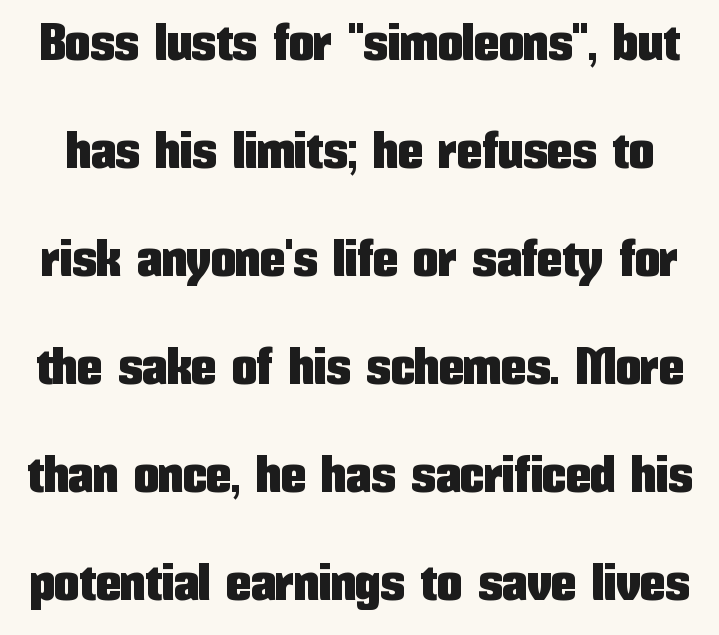
{"serif": "no", "italic": "no", "width": "condensed", "stroke_contrast": "low", "x_height": "medium", "monospaced": "no", "underline": "no", "line_spacing": "loose", "line_spacing_ratio": 2.16, "letter_spacing": "normal", "letter_spacing_em": 0.0, "glyph_px": 50}
